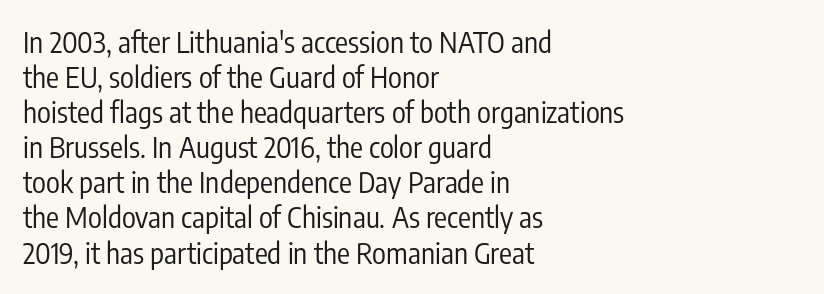
{"serif": "no", "italic": "no", "bold": "no", "weight": "regular", "width": "condensed", "stroke_contrast": "low", "x_height": "medium", "monospaced": "no", "underline": "no", "align": "left", "line_spacing_ratio": 1.21, "letter_spacing": "normal", "letter_spacing_em": 0.0, "glyph_px": 29}
